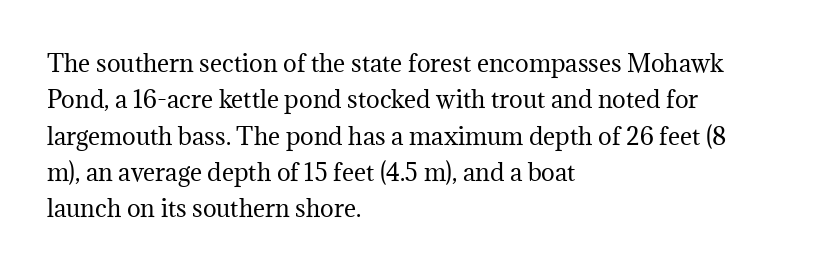
Q: Is the text bold? A: No.
Q: Is the text italic (slanted)? A: No, it is upright.
Q: Is the text underlined? A: No.
Q: How is the paragraph aligned? A: Left-aligned.
Q: Is the spacing between letters normal or unusually wide? A: Normal.
Q: Is the spacing between lines tight, normal or loose? A: Normal.
